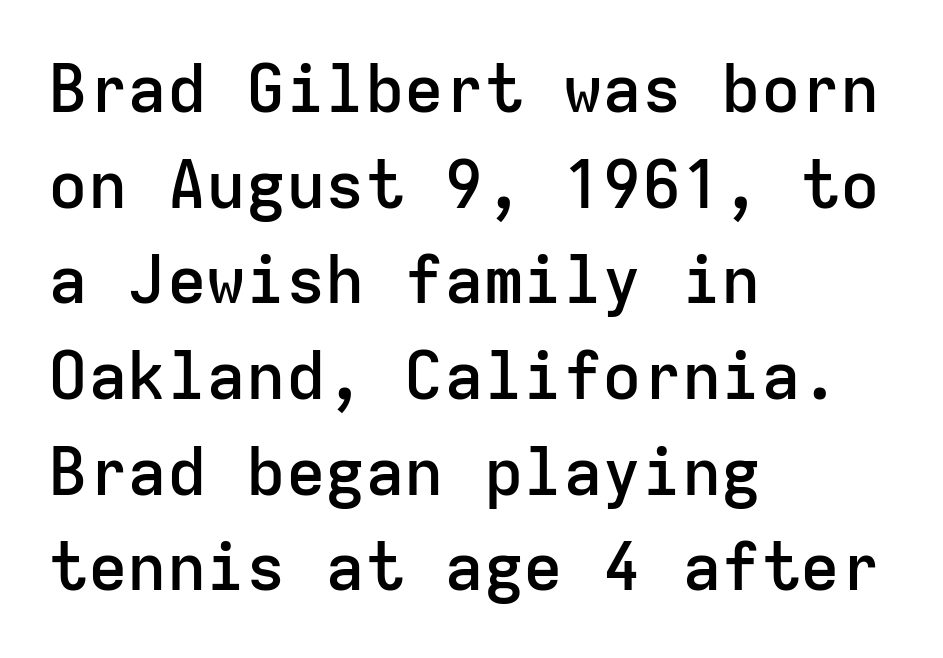
{"serif": "no", "italic": "no", "bold": "semi", "weight": "semibold", "width": "normal", "stroke_contrast": "low", "x_height": "medium", "monospaced": "yes", "underline": "no", "align": "left", "line_spacing": "normal", "line_spacing_ratio": 1.45, "letter_spacing": "normal", "letter_spacing_em": 0.0, "glyph_px": 66}
